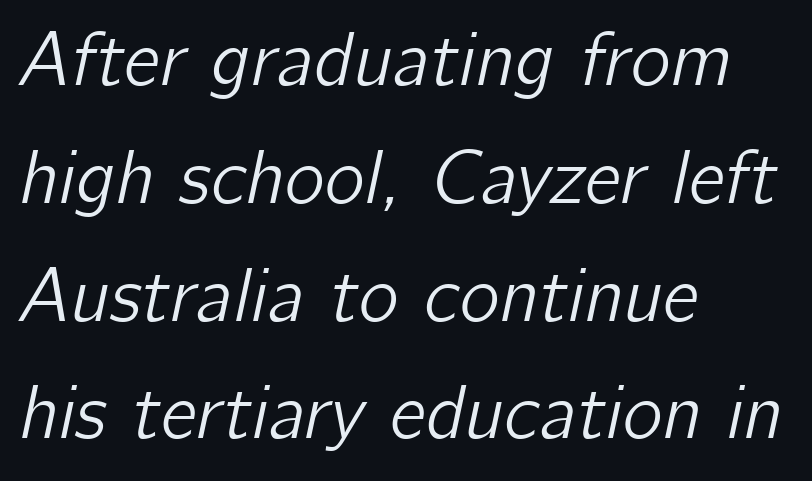
Q: Is the text italic (slanted)? A: Yes, it leans right by about 12 degrees.
Q: Is the text underlined? A: No.
Q: How is the paragraph aligned? A: Left-aligned.
Q: Is the spacing between letters normal or unusually wide? A: Normal.
Q: Is the spacing between lines tight, normal or loose? A: Normal.
Q: Width (condensed, normal, or wide)? A: Normal.
Q: Stroke contrast? A: Low.
Q: x-height? A: Medium.
Q: Monospaced? A: No.
